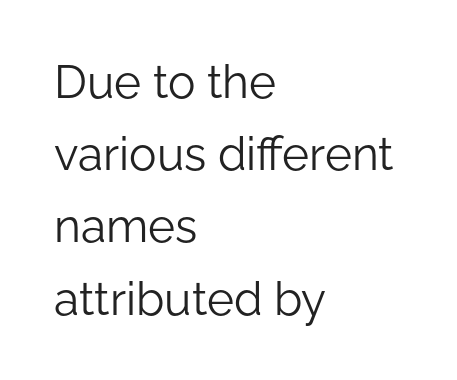
Q: Is the text bold? A: No.
Q: Is the text italic (slanted)? A: No, it is upright.
Q: Is the typeface a serif or a sans-serif typeface? A: Sans-serif.
Q: Is the text underlined? A: No.
Q: How is the paragraph aligned? A: Left-aligned.
Q: Is the spacing between letters normal or unusually wide? A: Normal.
Q: Is the spacing between lines tight, normal or loose? A: Normal.
Q: Width (condensed, normal, or wide)? A: Normal.
Q: Stroke contrast? A: Low.
Q: x-height? A: Medium.
Q: Monospaced? A: No.
